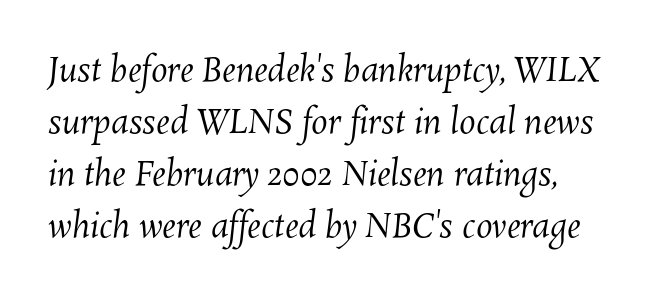
The image shows 33 px regular-weight type; set normal line spacing (1.58x), normal letter spacing, not underlined; medium stroke contrast and a medium x-height.
